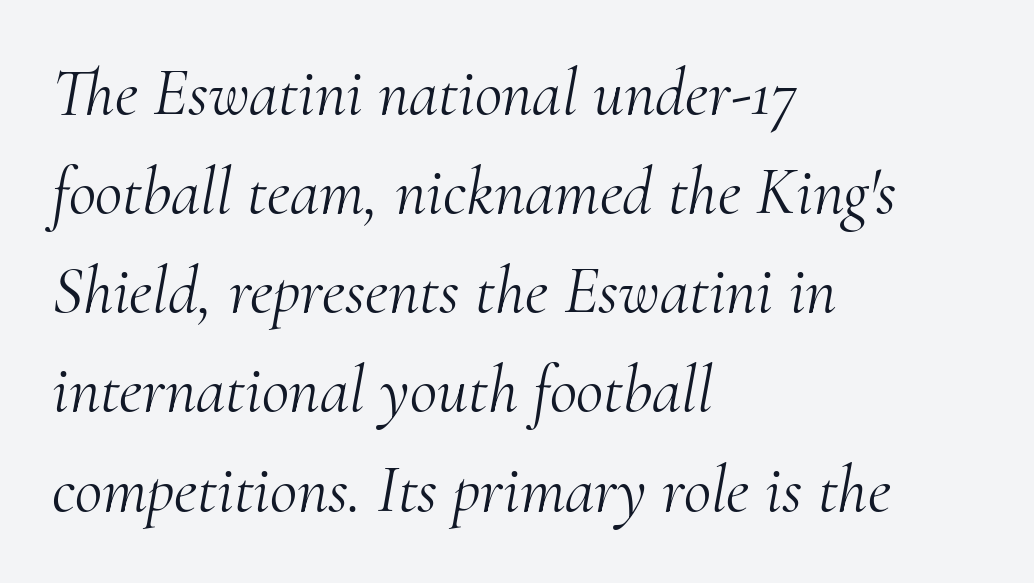
The image shows 67 px light serif type, italic (leaning right); set left-aligned, normal line spacing (1.48x), normal letter spacing, not underlined; medium stroke contrast and a small x-height.
